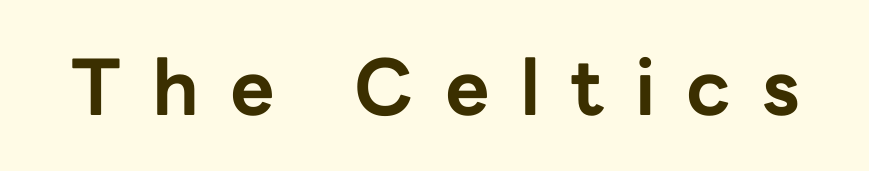
The image shows 77 px bold sans-serif type, upright; set unusually wide letter spacing (+0.4 em), not underlined; low stroke contrast and a medium x-height.
